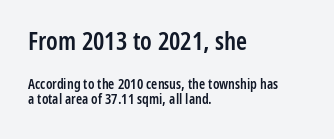
{"italic": "no", "bold": "semi", "underline": "no", "align": "left", "line_spacing": "tight", "line_spacing_ratio": 1.11, "letter_spacing": "normal", "letter_spacing_em": 0.0, "larger_block": "first", "size_ratio": 1.79, "glyph_px": 25}
